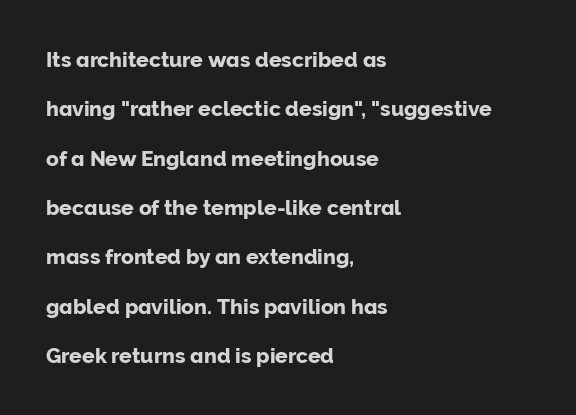
Unmarked baselines from the first word to the last. This rendering uses left alignment, leaving the right contour irregular. A typesetter would call this zero additional tracking. Every stem runs plumb, perpendicular to the baseline. Is there much room between lines? Yes — plenty of vertical air separates them.
